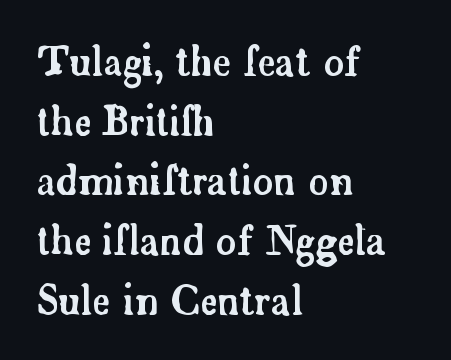
{"serif": "yes", "italic": "no", "width": "normal", "stroke_contrast": "low", "x_height": "small", "monospaced": "no", "underline": "no", "align": "left", "line_spacing": "normal", "line_spacing_ratio": 1.53, "letter_spacing": "normal", "letter_spacing_em": 0.0, "glyph_px": 39}
